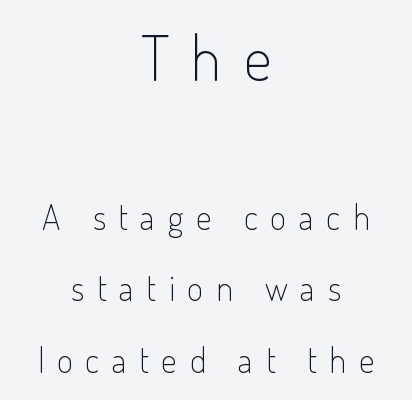
{"serif": "no", "italic": "no", "bold": "no", "weight": "light", "width": "condensed", "stroke_contrast": "low", "x_height": "small", "monospaced": "no", "underline": "no", "align": "center", "line_spacing": "loose", "line_spacing_ratio": 2.05, "letter_spacing": "wide", "letter_spacing_em": 0.36, "larger_block": "first", "size_ratio": 1.77, "glyph_px": 62}
